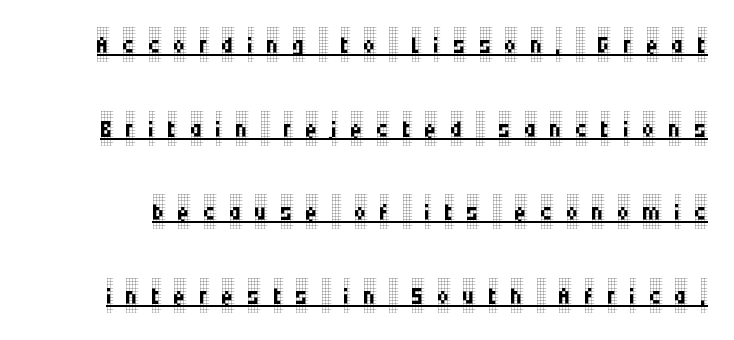
{"serif": "yes", "italic": "no", "bold": "no", "weight": "regular", "width": "condensed", "stroke_contrast": "low", "x_height": "large", "monospaced": "no", "underline": "yes", "line_spacing": "loose", "line_spacing_ratio": 2.46, "letter_spacing": "wide", "letter_spacing_em": 0.39, "glyph_px": 34}
